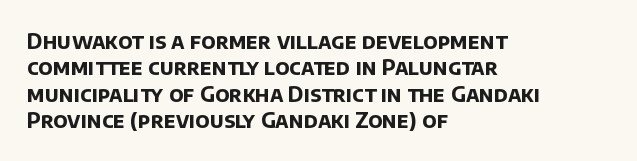
The image shows 21 px bold type; set left-aligned, normal line spacing (1.26x), normal letter spacing, not underlined.
